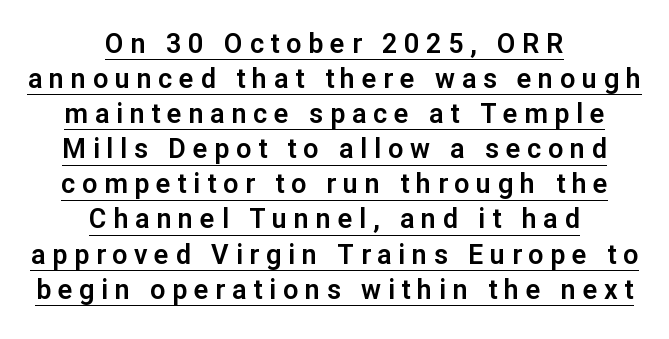
{"italic": "no", "underline": "yes", "align": "center", "line_spacing": "normal", "line_spacing_ratio": 1.3, "letter_spacing": "wide", "letter_spacing_em": 0.25, "glyph_px": 27}
